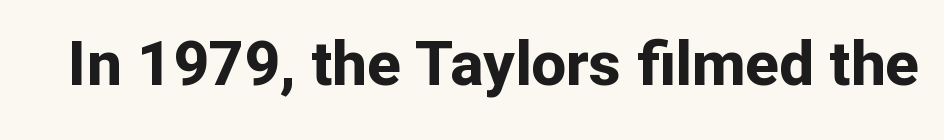
{"serif": "no", "italic": "no", "bold": "yes", "weight": "bold", "width": "normal", "stroke_contrast": "low", "x_height": "medium", "monospaced": "no", "underline": "no", "letter_spacing": "normal", "letter_spacing_em": 0.0, "glyph_px": 62}
